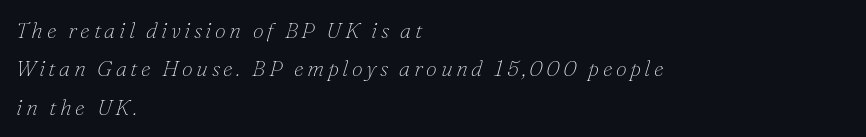
{"italic": "yes", "lean": "right", "slant_degrees": 16, "bold": "no", "underline": "no", "align": "left", "line_spacing_ratio": 1.75, "glyph_px": 22}
